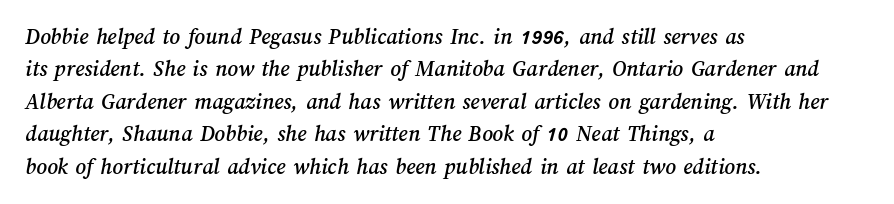
Q: Is the text underlined? A: No.
Q: How is the paragraph aligned? A: Left-aligned.
Q: Is the spacing between letters normal or unusually wide? A: Normal.
Q: Is the spacing between lines tight, normal or loose? A: Normal.
